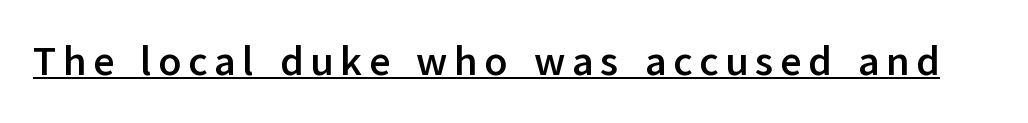
The image shows 41 px semibold sans-serif type, upright; set underlined; low stroke contrast and a medium x-height.
